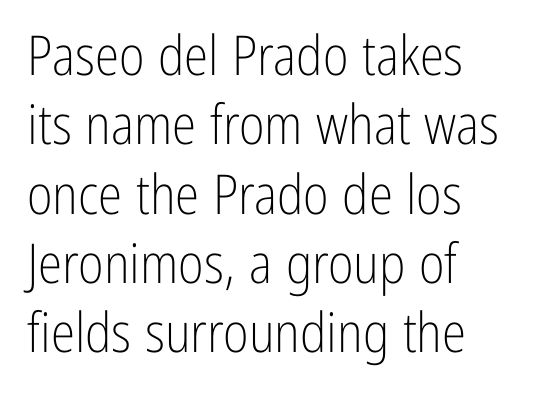
Q: Is the text bold? A: No.
Q: Is the text italic (slanted)? A: No, it is upright.
Q: Is the typeface a serif or a sans-serif typeface? A: Sans-serif.
Q: Is the text underlined? A: No.
Q: How is the paragraph aligned? A: Left-aligned.
Q: Is the spacing between letters normal or unusually wide? A: Normal.
Q: Is the spacing between lines tight, normal or loose? A: Normal.
Q: Width (condensed, normal, or wide)? A: Condensed.
Q: Stroke contrast? A: Low.
Q: x-height? A: Medium.
Q: Monospaced? A: No.
